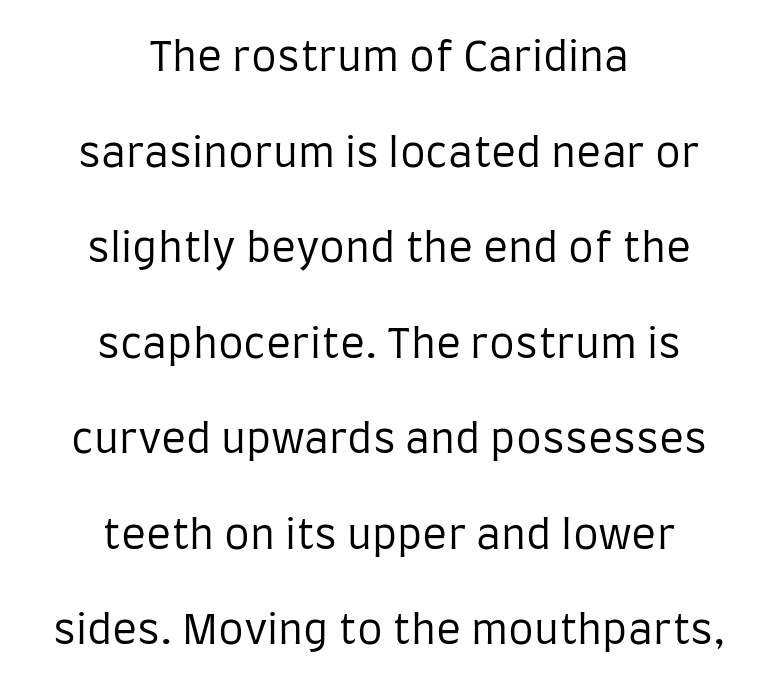
The image shows 41 px regular-weight, condensed sans-serif type, upright; set centered, loose line spacing (2.33x), normal letter spacing, not underlined; low stroke contrast and a large x-height.
